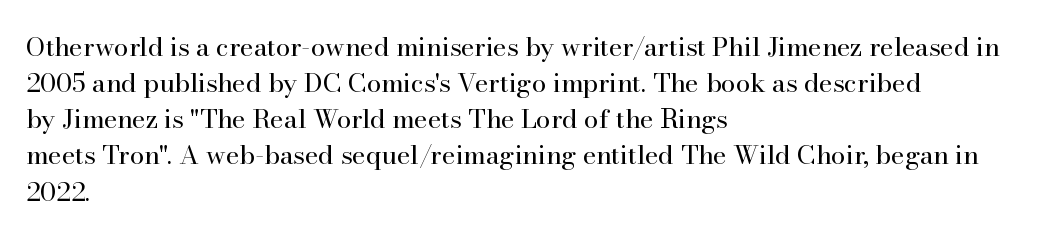
Q: Is the text bold? A: No.
Q: Is the text italic (slanted)? A: No, it is upright.
Q: Is the text underlined? A: No.
Q: How is the paragraph aligned? A: Left-aligned.
Q: Is the spacing between letters normal or unusually wide? A: Normal.
Q: Is the spacing between lines tight, normal or loose? A: Normal.
